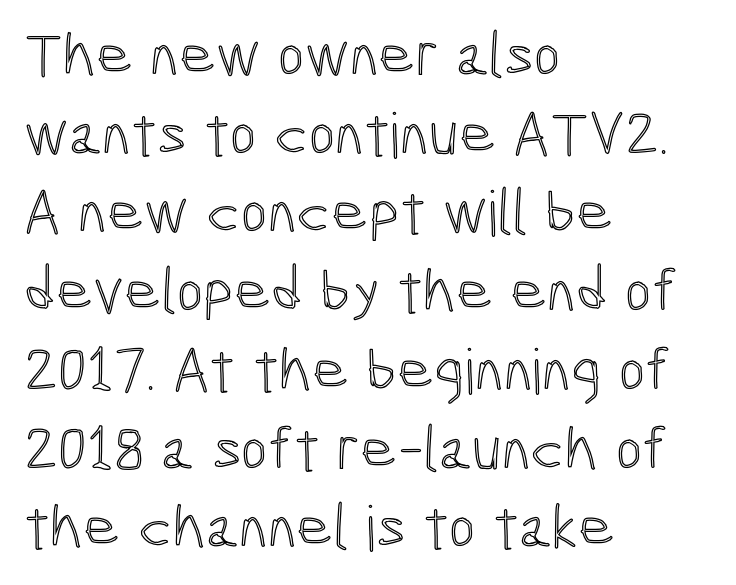
{"italic": "no", "width": "condensed", "x_height": "medium", "monospaced": "no", "underline": "no", "align": "left", "line_spacing": "normal", "line_spacing_ratio": 1.25, "letter_spacing": "normal", "letter_spacing_em": 0.0, "glyph_px": 63}
